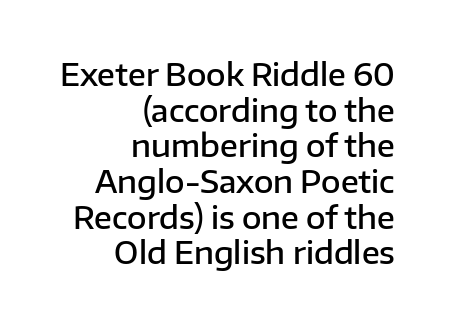
{"serif": "no", "italic": "no", "bold": "semi", "weight": "semibold", "width": "normal", "stroke_contrast": "low", "x_height": "medium", "monospaced": "no", "underline": "no", "align": "right", "line_spacing_ratio": 1.19, "letter_spacing": "normal", "letter_spacing_em": 0.0, "glyph_px": 30}
